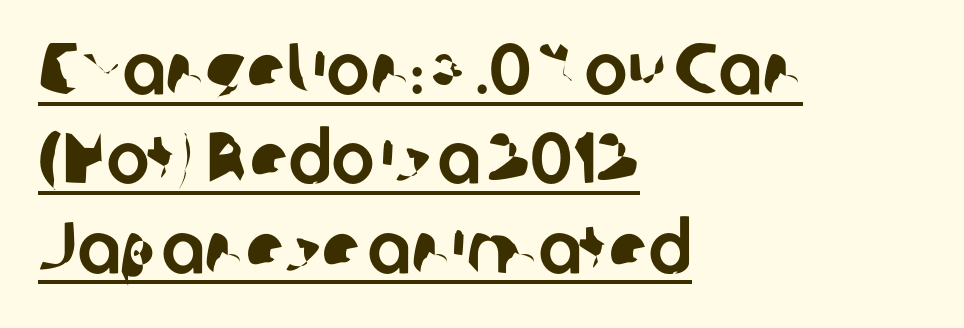
Q: Is the typeface a serif or a sans-serif typeface? A: Sans-serif.
Q: Is the text underlined? A: Yes.
Q: How is the paragraph aligned? A: Left-aligned.
Q: Is the spacing between letters normal or unusually wide? A: Normal.
Q: Width (condensed, normal, or wide)? A: Normal.
Q: Stroke contrast? A: Low.
Q: x-height? A: Medium.
Q: Monospaced? A: No.
